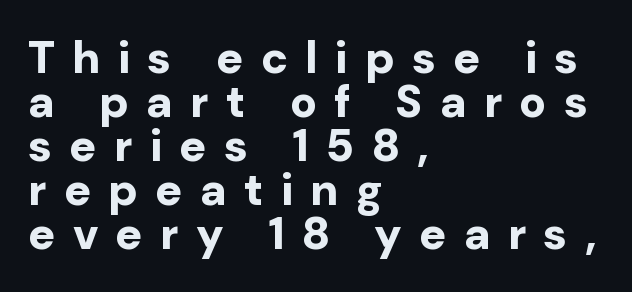
The image shows 45 px bold sans-serif type, upright; set left-aligned, tight line spacing (0.98x), unusually wide letter spacing (+0.38 em), not underlined; low stroke contrast and a medium x-height.
